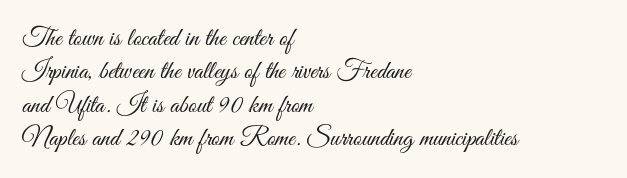
Compared with typical paragraphs, the rows here are spaced about the same. Short and long lines alike share a common starting point at left. Is the stroke heavy? The answer is a plain regular-or-lighter. In terms of letterspacing, this is plain default setting. Just letters on the line, the space beneath them empty.
